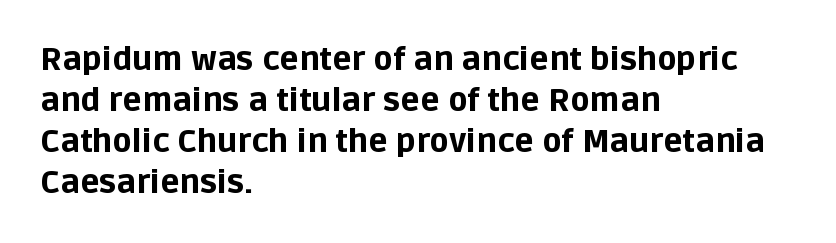
Typographically, this falls in the sans-serif category. Posture: vertical. The passage shown stacks its lines at a standard gap. Every row of glyphs begins at an identical x-position on the left. Notice how thick the strokes are: this is what a full bold looks like.
